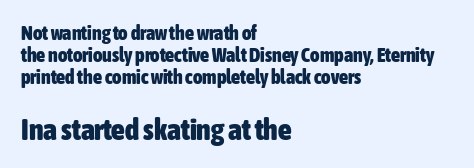
Q: Is the text bold? A: Yes.
Q: Is the text italic (slanted)? A: No, it is upright.
Q: Is the typeface a serif or a sans-serif typeface? A: Sans-serif.
Q: Is the text underlined? A: No.
Q: How is the paragraph aligned? A: Left-aligned.
Q: Is the spacing between letters normal or unusually wide? A: Normal.
Q: Is the spacing between lines tight, normal or loose? A: Tight.
Q: Which block of text is set in a larger size, the first (top) or the second (bottom)? A: The second (bottom) one.
Q: Width (condensed, normal, or wide)? A: Condensed.
Q: Stroke contrast? A: Low.
Q: x-height? A: Medium.
Q: Monospaced? A: No.
